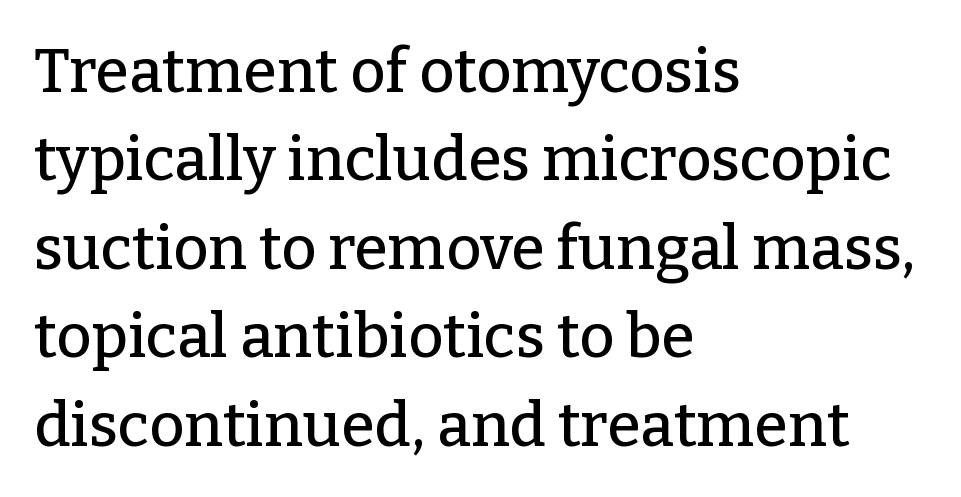
Only glyphs here, with clear space below each row. The text was rendered using a seriffed face with decorative stroke endings. These lines are rendered in a variable-pitch font. Horizontal bands of white between lines are of average thickness.
